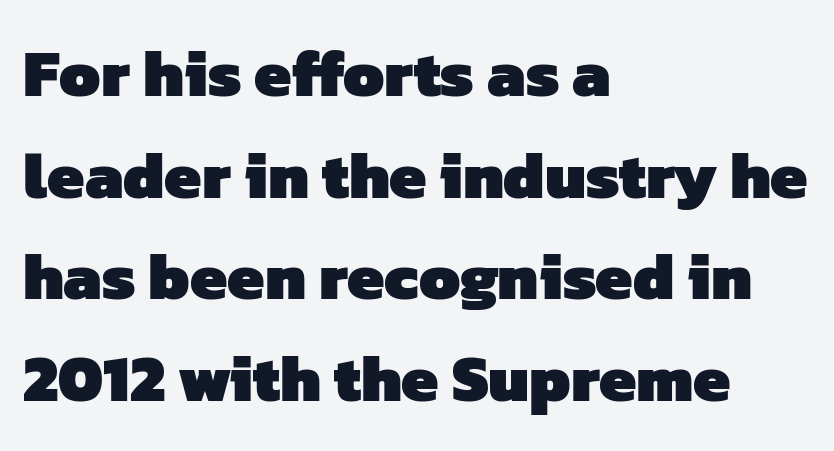
Looks like regular typesetting: each glyph gets only the width it needs. Words float on clear page, feet unadorned. Serifs: no, the terminals of the letterforms are clean. Does extra space separate the letters? No, they use regular spacing. Strokes here are thick enough to call this a true bold.
